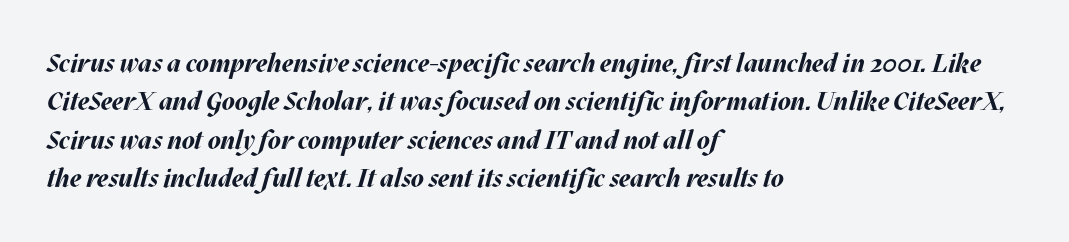
{"italic": "yes", "lean": "right", "slant_degrees": 17, "bold": "yes", "underline": "no", "align": "left", "line_spacing": "normal", "line_spacing_ratio": 1.48, "letter_spacing": "normal", "letter_spacing_em": 0.0, "glyph_px": 26}
